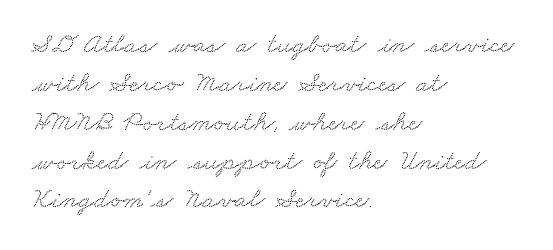
Q: Is the typeface a serif or a sans-serif typeface? A: Serif.
Q: Is the text underlined? A: No.
Q: How is the paragraph aligned? A: Left-aligned.
Q: Is the spacing between letters normal or unusually wide? A: Normal.
Q: Is the spacing between lines tight, normal or loose? A: Normal.
Q: Width (condensed, normal, or wide)? A: Wide.
Q: Stroke contrast? A: Low.
Q: x-height? A: Small.
Q: Monospaced? A: No.
